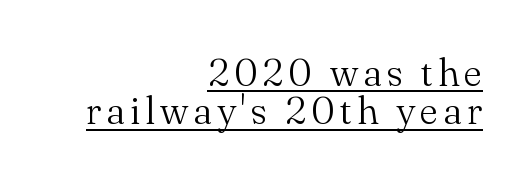
The image shows 39 px light serif type, upright; set right-aligned, tight line spacing (0.98x), underlined; medium stroke contrast and a small x-height.
